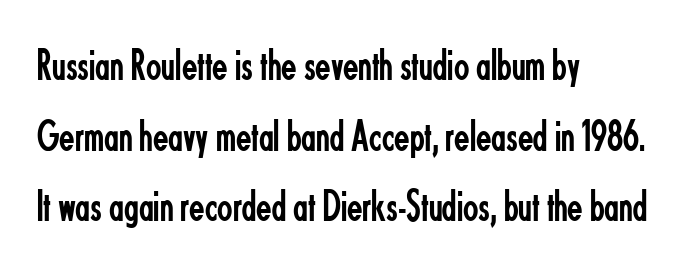
Q: Is the text bold? A: No.
Q: Is the text italic (slanted)? A: No, it is upright.
Q: Is the typeface a serif or a sans-serif typeface? A: Sans-serif.
Q: Is the text underlined? A: No.
Q: How is the paragraph aligned? A: Left-aligned.
Q: Is the spacing between letters normal or unusually wide? A: Normal.
Q: Is the spacing between lines tight, normal or loose? A: Normal.
Q: Width (condensed, normal, or wide)? A: Condensed.
Q: Stroke contrast? A: Low.
Q: x-height? A: Small.
Q: Monospaced? A: No.
